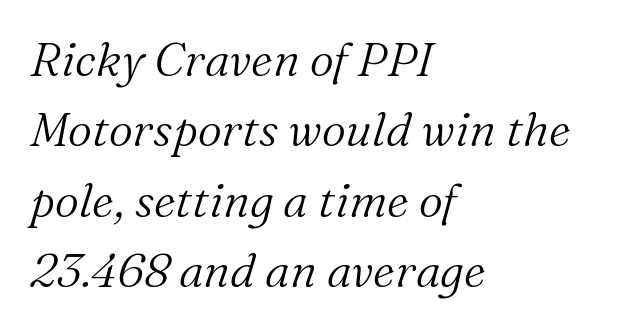
Q: Is the text bold? A: No.
Q: Is the text italic (slanted)? A: Yes, it leans right by about 16 degrees.
Q: Is the typeface a serif or a sans-serif typeface? A: Serif.
Q: Is the text underlined? A: No.
Q: How is the paragraph aligned? A: Left-aligned.
Q: Is the spacing between letters normal or unusually wide? A: Normal.
Q: Is the spacing between lines tight, normal or loose? A: Normal.
Q: Width (condensed, normal, or wide)? A: Normal.
Q: Stroke contrast? A: Medium.
Q: x-height? A: Medium.
Q: Monospaced? A: No.
